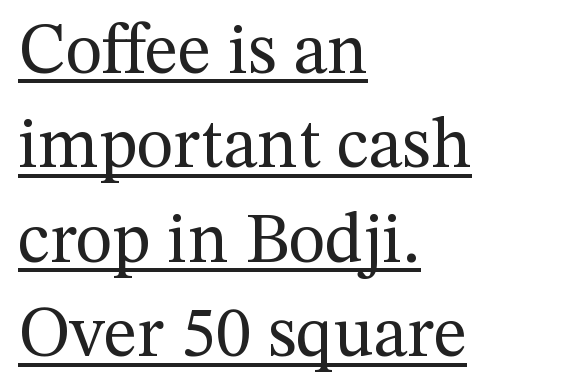
The image shows 71 px regular-weight serif type, upright; set left-aligned, normal line spacing (1.33x), normal letter spacing, underlined; medium stroke contrast and a medium x-height.
